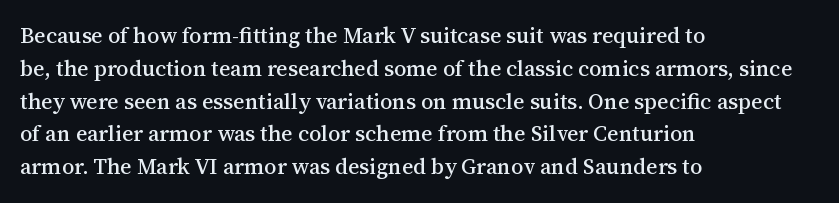
Q: Is the text italic (slanted)? A: No, it is upright.
Q: Is the text underlined? A: No.
Q: How is the paragraph aligned? A: Left-aligned.
Q: Is the spacing between letters normal or unusually wide? A: Normal.
Q: Is the spacing between lines tight, normal or loose? A: Normal.
